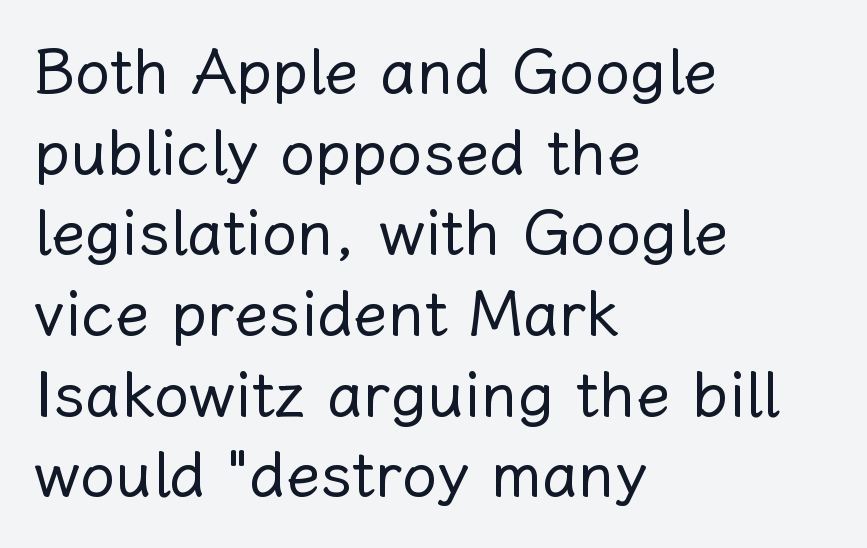
{"italic": "no", "bold": "no", "weight": "regular", "width": "normal", "stroke_contrast": "low", "x_height": "medium", "monospaced": "no", "underline": "no", "align": "left", "line_spacing": "normal", "line_spacing_ratio": 1.28, "letter_spacing": "normal", "letter_spacing_em": 0.0, "glyph_px": 63}
